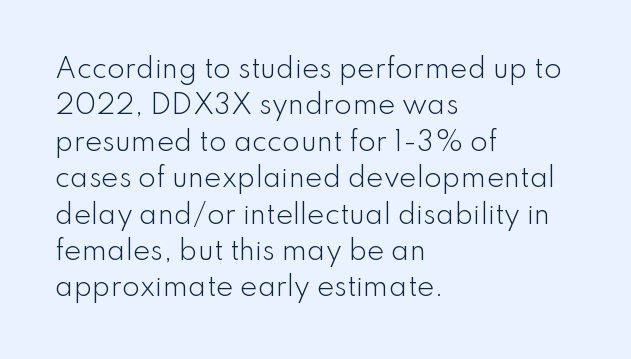
Short and long lines alike share a common starting point at left. The typeface has the unassuming heft of standard copy or less. Is the letter spacing exaggerated? No — it looks like the ordinary default. Has an underline been added? It has not. Posture: vertical.
